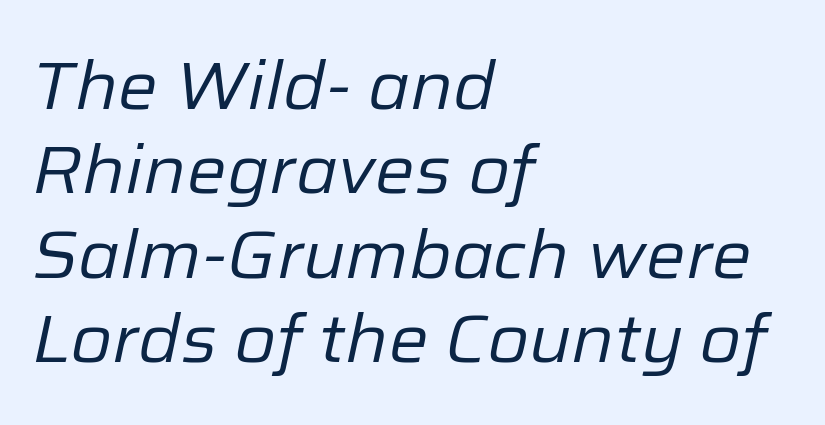
These lines are rendered in a variable-pitch font. The rendering applies a slant to the glyphs. These lines stack with their left ends in a neat column. A typesetter would call this leading conventional body-copy spacing.
